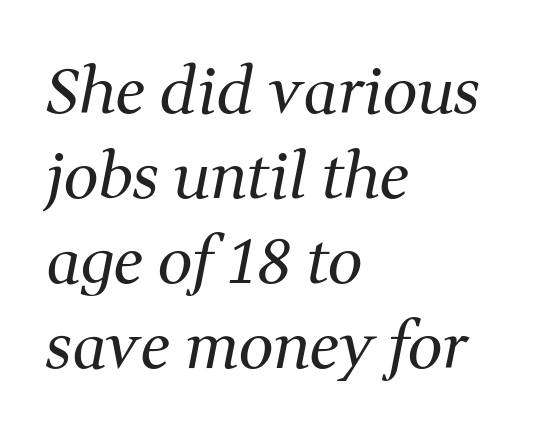
{"serif": "yes", "italic": "yes", "lean": "right", "slant_degrees": 11, "bold": "no", "weight": "regular", "width": "normal", "stroke_contrast": "medium", "x_height": "medium", "monospaced": "no", "underline": "no", "align": "left", "line_spacing": "normal", "line_spacing_ratio": 1.37, "letter_spacing": "normal", "letter_spacing_em": 0.0, "glyph_px": 62}
